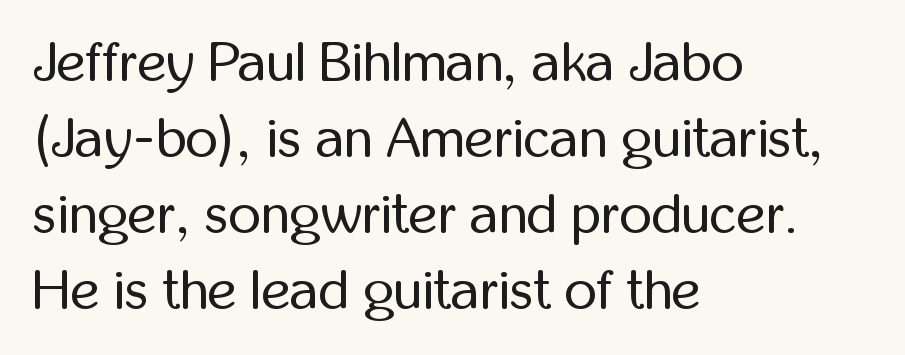
{"serif": "no", "italic": "no", "bold": "no", "weight": "regular", "width": "condensed", "stroke_contrast": "low", "x_height": "medium", "monospaced": "no", "underline": "no", "align": "left", "line_spacing": "normal", "line_spacing_ratio": 1.36, "letter_spacing": "normal", "letter_spacing_em": 0.0, "glyph_px": 56}
